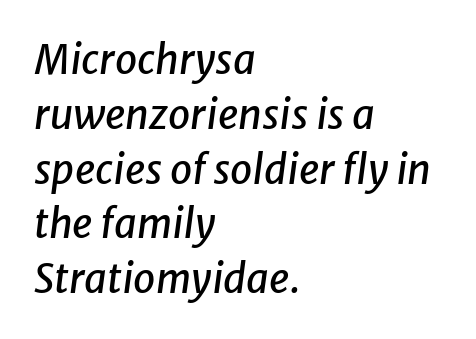
The rendering uses natural spacing where letterforms have individual widths. Looking at the ascenders, they clearly lean. Short note: letters normally spaced. Students, observe: this is what conventionally led text looks like. Only glyphs here, with clear space below each row.
